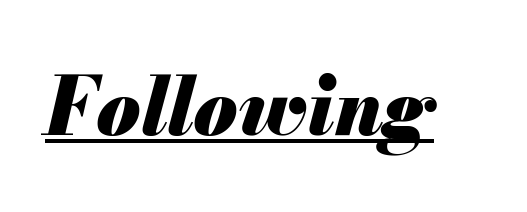
The image shows 80 px heavy type, italic (leaning right); set normal letter spacing, underlined; medium stroke contrast and a small x-height.
